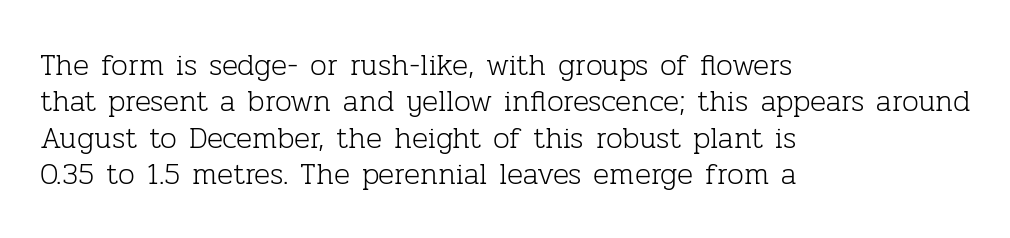
Q: Is the text bold? A: No.
Q: Is the text italic (slanted)? A: No, it is upright.
Q: Is the typeface a serif or a sans-serif typeface? A: Serif.
Q: Is the text underlined? A: No.
Q: How is the paragraph aligned? A: Left-aligned.
Q: Is the spacing between letters normal or unusually wide? A: Normal.
Q: Width (condensed, normal, or wide)? A: Normal.
Q: Stroke contrast? A: Low.
Q: x-height? A: Medium.
Q: Monospaced? A: No.
